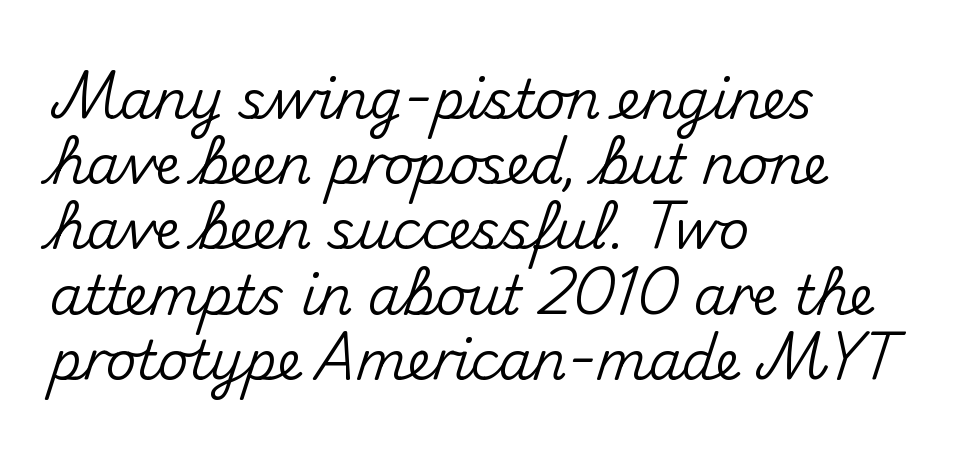
Q: Is the text italic (slanted)? A: Yes.
Q: Is the typeface a serif or a sans-serif typeface? A: Sans-serif.
Q: Is the text underlined? A: No.
Q: How is the paragraph aligned? A: Left-aligned.
Q: Is the spacing between letters normal or unusually wide? A: Normal.
Q: Width (condensed, normal, or wide)? A: Normal.
Q: Stroke contrast? A: Medium.
Q: x-height? A: Small.
Q: Monospaced? A: No.
